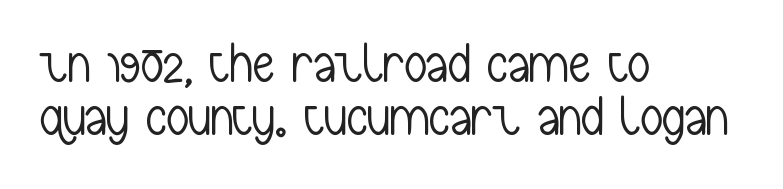
The image shows 55 px light, condensed sans-serif type, upright; set left-aligned, tight line spacing (0.97x), normal letter spacing, not underlined; low stroke contrast and a medium x-height.
